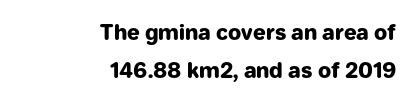
{"italic": "no", "bold": "yes", "underline": "no", "align": "right", "line_spacing_ratio": 1.83, "letter_spacing": "normal", "letter_spacing_em": 0.0, "glyph_px": 21}
